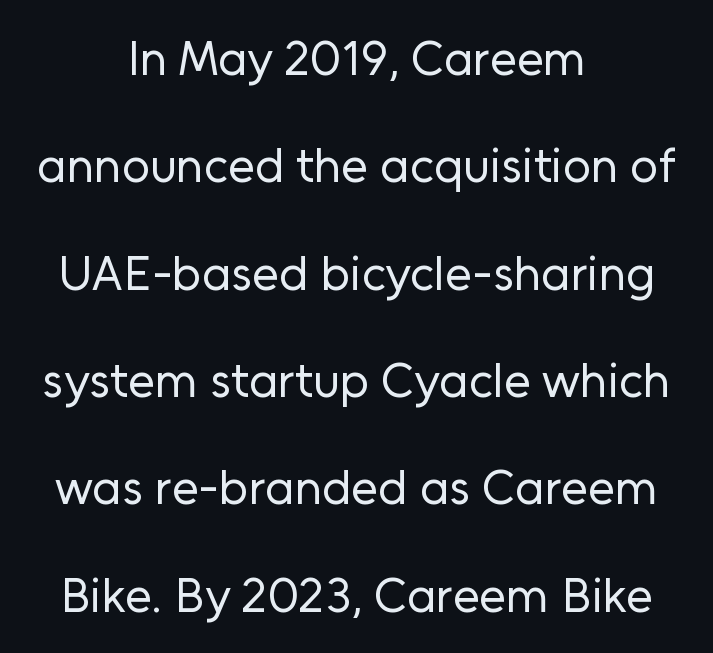
{"serif": "no", "italic": "no", "bold": "no", "weight": "regular", "width": "normal", "stroke_contrast": "low", "x_height": "medium", "monospaced": "no", "underline": "no", "align": "center", "line_spacing": "loose", "line_spacing_ratio": 2.19, "letter_spacing": "normal", "letter_spacing_em": 0.0, "glyph_px": 49}
